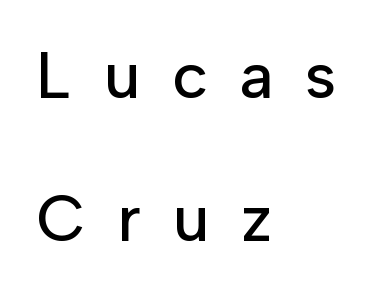
The image shows 65 px sans-serif type, upright; set left-aligned, loose line spacing (2.2x), unusually wide letter spacing (+0.5 em), not underlined; low stroke contrast and a medium x-height.
